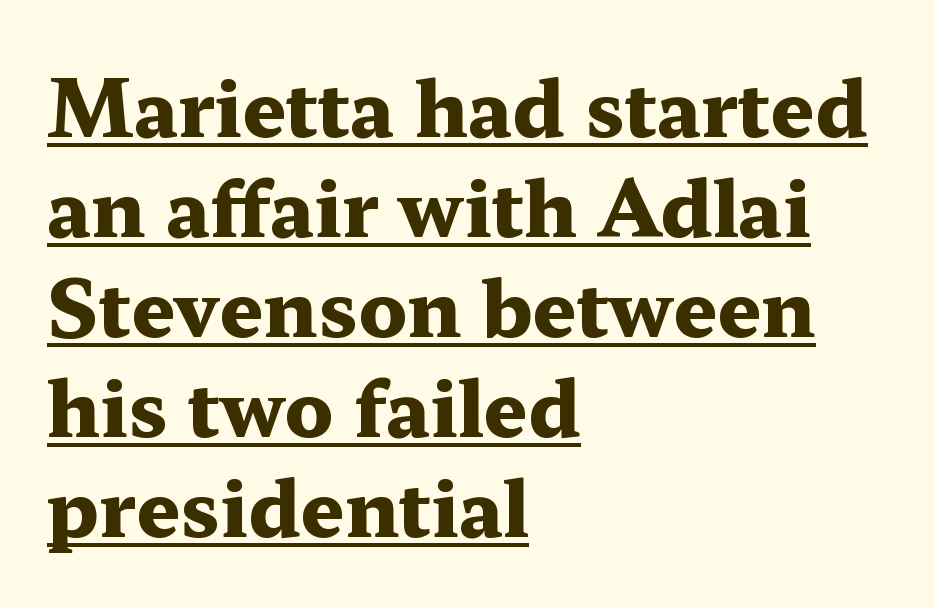
The image shows 77 px heavy, wide serif type, upright; set left-aligned, normal line spacing (1.3x), normal letter spacing, underlined; medium stroke contrast and a medium x-height.
